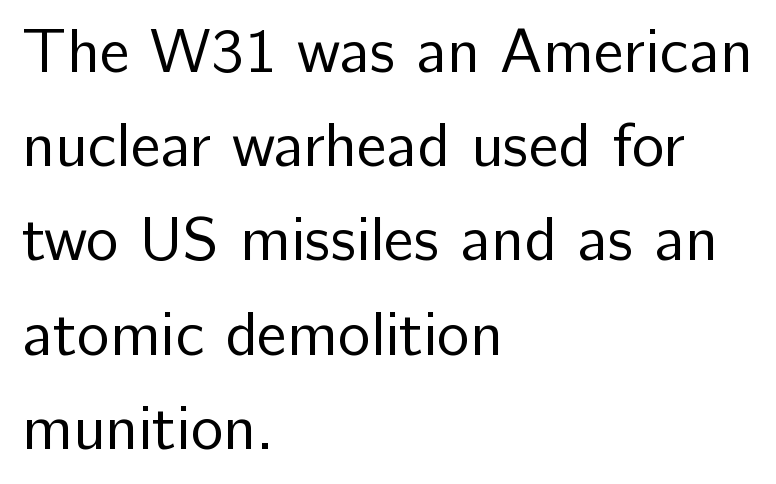
Q: Is the text bold? A: No.
Q: Is the text italic (slanted)? A: No, it is upright.
Q: Is the typeface a serif or a sans-serif typeface? A: Sans-serif.
Q: Is the text underlined? A: No.
Q: How is the paragraph aligned? A: Left-aligned.
Q: Is the spacing between letters normal or unusually wide? A: Normal.
Q: Is the spacing between lines tight, normal or loose? A: Normal.
Q: Width (condensed, normal, or wide)? A: Normal.
Q: Stroke contrast? A: Low.
Q: x-height? A: Medium.
Q: Monospaced? A: No.
